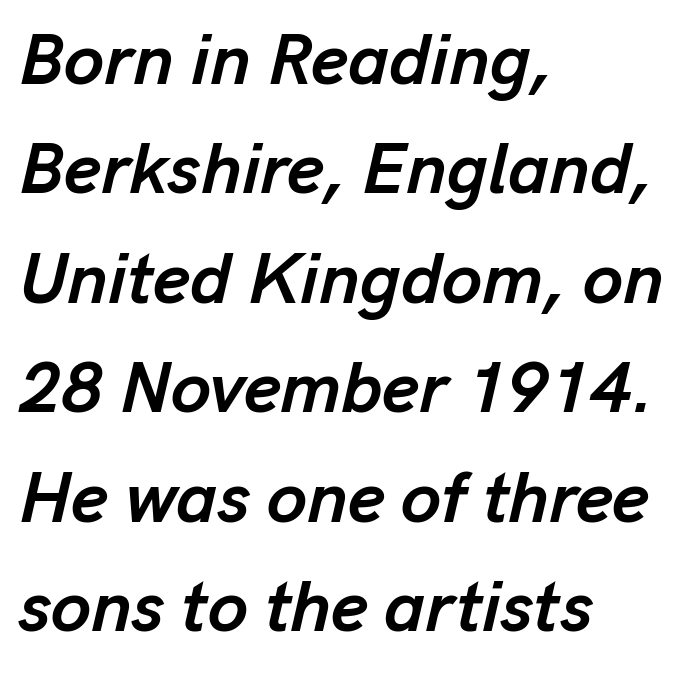
Q: Is the text bold? A: Yes.
Q: Is the text italic (slanted)? A: Yes, it leans right by about 13 degrees.
Q: Is the text underlined? A: No.
Q: How is the paragraph aligned? A: Left-aligned.
Q: Is the spacing between letters normal or unusually wide? A: Normal.
Q: Is the spacing between lines tight, normal or loose? A: Normal.
Q: Width (condensed, normal, or wide)? A: Normal.
Q: Stroke contrast? A: Low.
Q: x-height? A: Medium.
Q: Monospaced? A: No.
